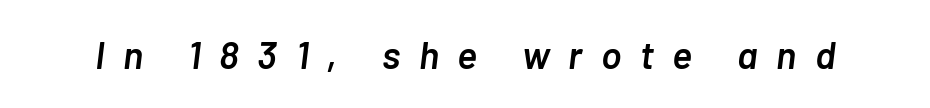
Q: Is the text bold? A: Semi-bold.
Q: Is the text italic (slanted)? A: Yes, it leans right by about 7 degrees.
Q: Is the text underlined? A: No.
Q: Is the spacing between letters normal or unusually wide? A: Unusually wide.
Q: Width (condensed, normal, or wide)? A: Normal.
Q: Stroke contrast? A: Low.
Q: x-height? A: Medium.
Q: Monospaced? A: No.
